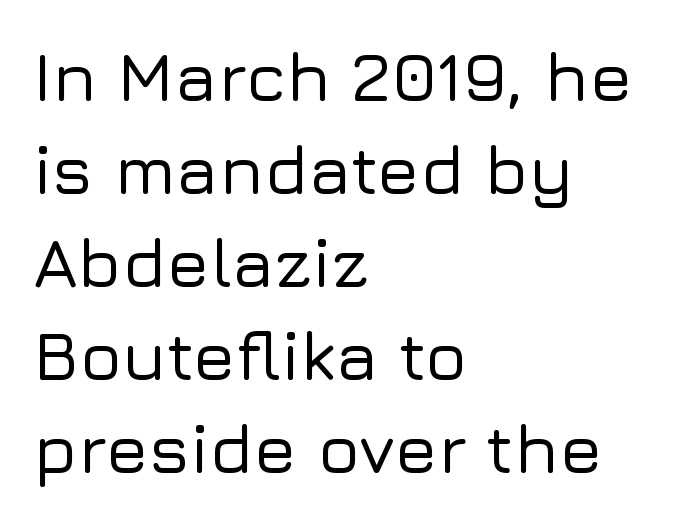
{"serif": "no", "italic": "no", "width": "normal", "stroke_contrast": "low", "x_height": "medium", "monospaced": "no", "underline": "no", "align": "left", "line_spacing": "normal", "line_spacing_ratio": 1.33, "letter_spacing": "normal", "letter_spacing_em": 0.0, "glyph_px": 70}
